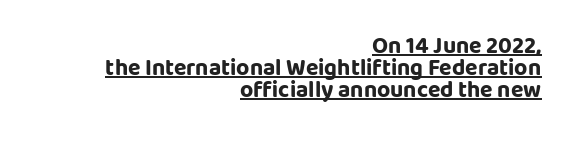
{"italic": "no", "bold": "yes", "underline": "yes", "align": "right", "line_spacing": "tight", "line_spacing_ratio": 0.96, "letter_spacing": "normal", "letter_spacing_em": 0.0, "glyph_px": 23}
